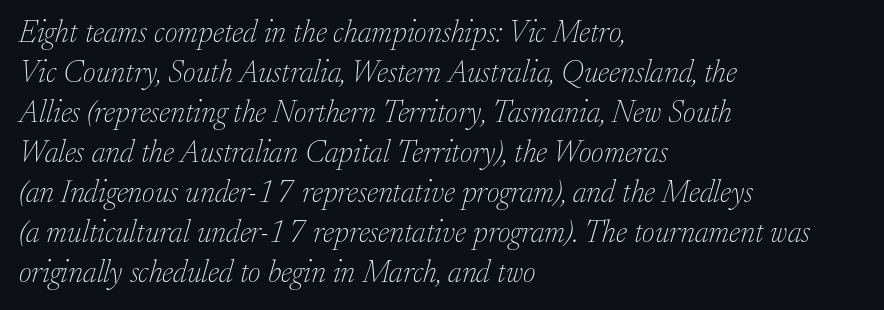
{"serif": "yes", "italic": "yes", "lean": "right", "slant_degrees": 17, "bold": "no", "weight": "thin", "width": "normal", "stroke_contrast": "low", "x_height": "small", "monospaced": "no", "underline": "no", "align": "left", "line_spacing": "normal", "line_spacing_ratio": 1.29, "letter_spacing": "normal", "letter_spacing_em": 0.0, "glyph_px": 31}
